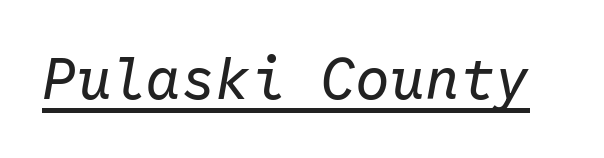
The image shows 58 px regular-weight type, italic (leaning right), monospaced; set normal letter spacing, underlined; low stroke contrast and a medium x-height.
